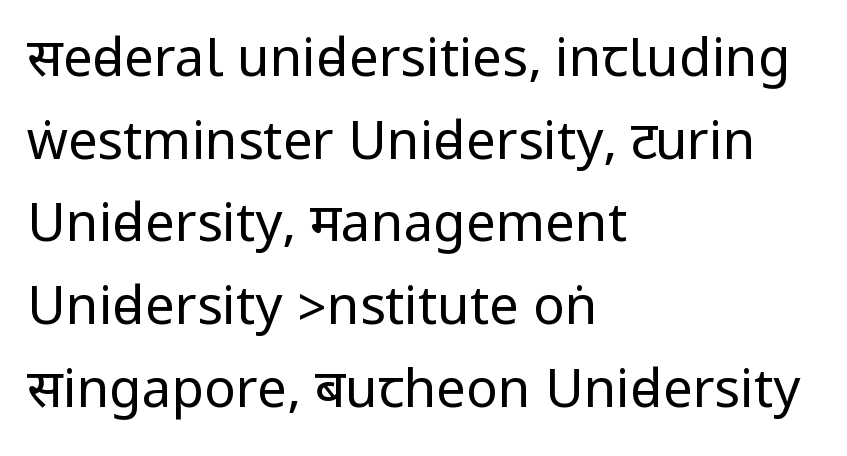
Vertical strokes here are truly vertical. Check the space under the baseline: it is left empty. Leftover space on each line is placed entirely after the last word. Students, observe: this is what conventionally led text looks like. Tracking value appears to be zero — textbook default spacing. The face looks like a standard text weight, possibly lighter.
